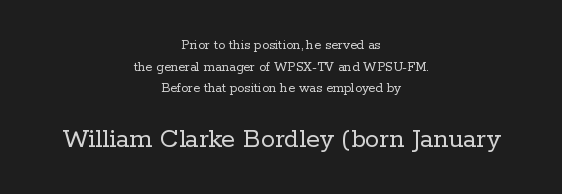
The typeface chosen for these lines features serifs. Is the stroke heavy? The answer is a plain regular-or-lighter. Anything drawn beneath the words? Only blank space. Character widths vary here, with narrow letters taking less room than wide ones. These lines sit exactly where default settings would place them.
